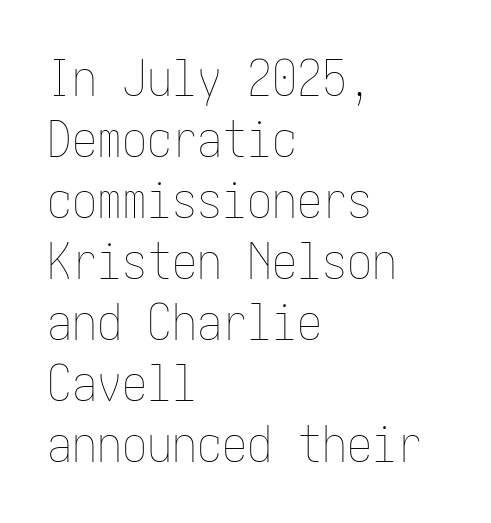
{"italic": "no", "bold": "no", "weight": "thin", "width": "condensed", "stroke_contrast": "low", "x_height": "medium", "underline": "no", "align": "left", "line_spacing_ratio": 1.22, "letter_spacing": "normal", "letter_spacing_em": 0.0, "glyph_px": 50}
